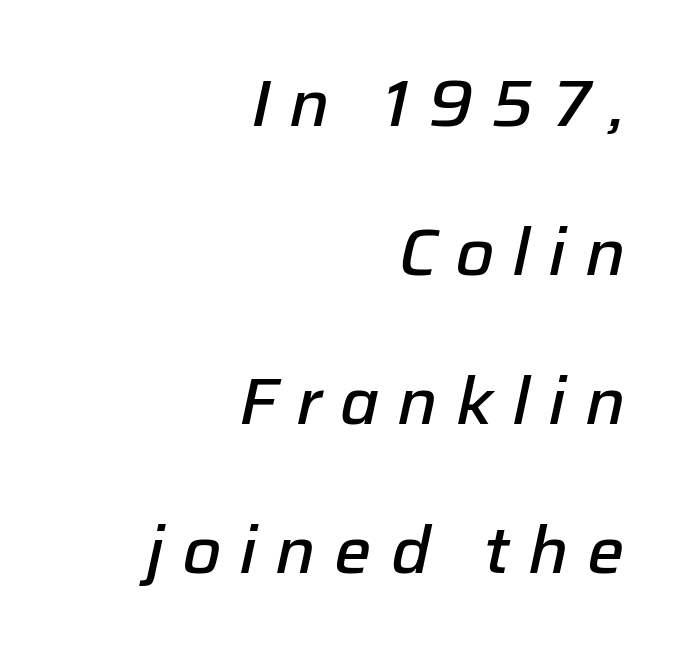
The image shows 66 px semibold type, italic (leaning right); set right-aligned, loose line spacing (2.26x), unusually wide letter spacing (+0.28 em), not underlined; low stroke contrast and a medium x-height.
